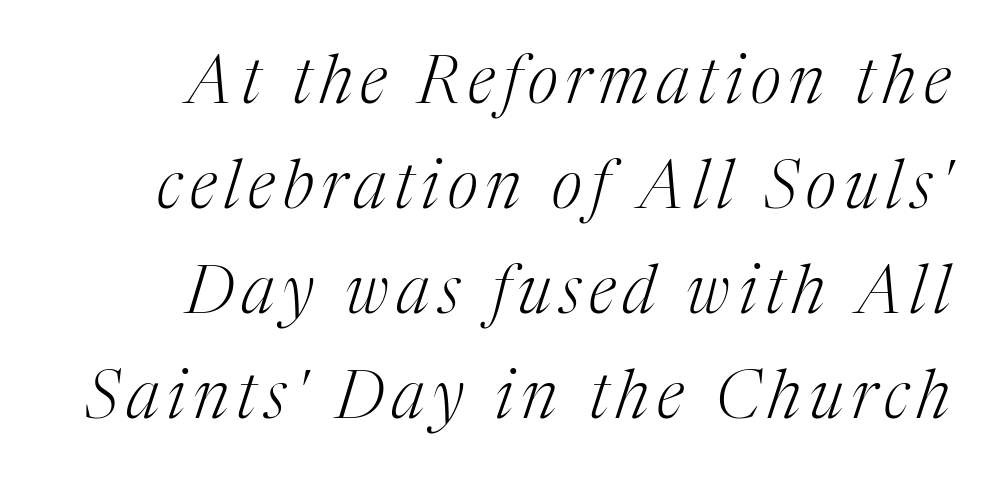
The space between consecutive lines is moderate. The typeface has the unassuming heft of standard copy or less. Examine the stroke ends and you'll spot serifs. There's an unmistakable incline to the writing here. Spacing verdict: proportional, widths tailored to each character. Letters rest on an invisible, unmarked baseline.
